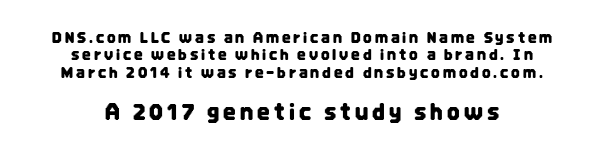
{"italic": "no", "underline": "no", "align": "center", "line_spacing_ratio": 1.16, "larger_block": "second", "size_ratio": 1.47, "glyph_px": 22}
